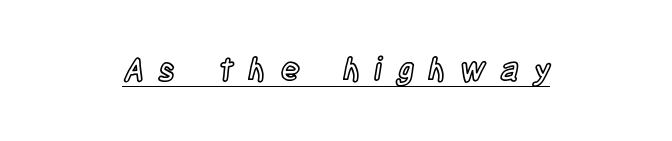
Q: Is the text italic (slanted)? A: Yes.
Q: Is the text underlined? A: Yes.
Q: Is the spacing between letters normal or unusually wide? A: Unusually wide.
Q: Width (condensed, normal, or wide)? A: Condensed.
Q: x-height? A: Large.
Q: Monospaced? A: No.
